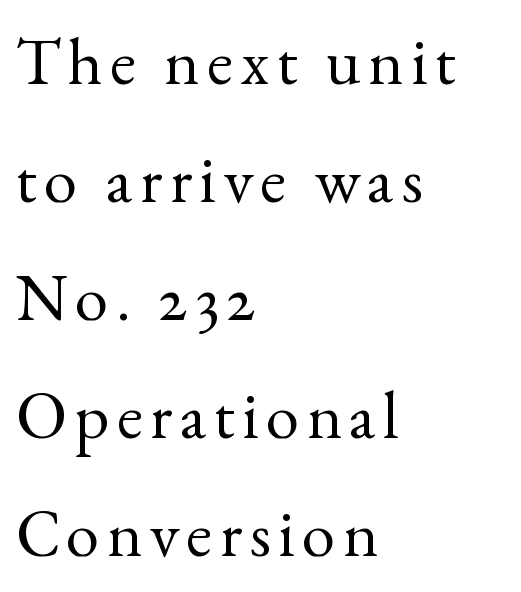
{"serif": "yes", "italic": "no", "bold": "no", "weight": "regular", "width": "normal", "x_height": "small", "monospaced": "no", "underline": "no", "align": "left", "line_spacing_ratio": 1.76, "glyph_px": 67}
